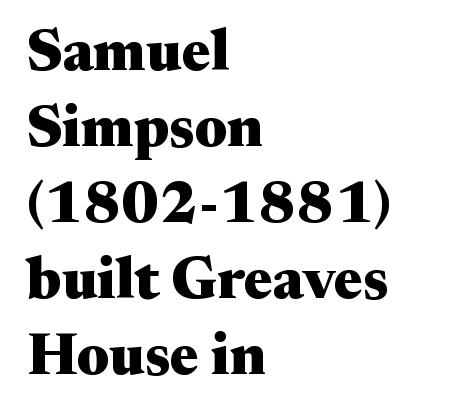
The face used here is rendered with its standard letterfit. Check under the words: just untouched page. This is the regular roman posture of the typeface. The passage shown is typeset with a serif family. Summary of vertical rhythm: regular, with standard interline spacing.
